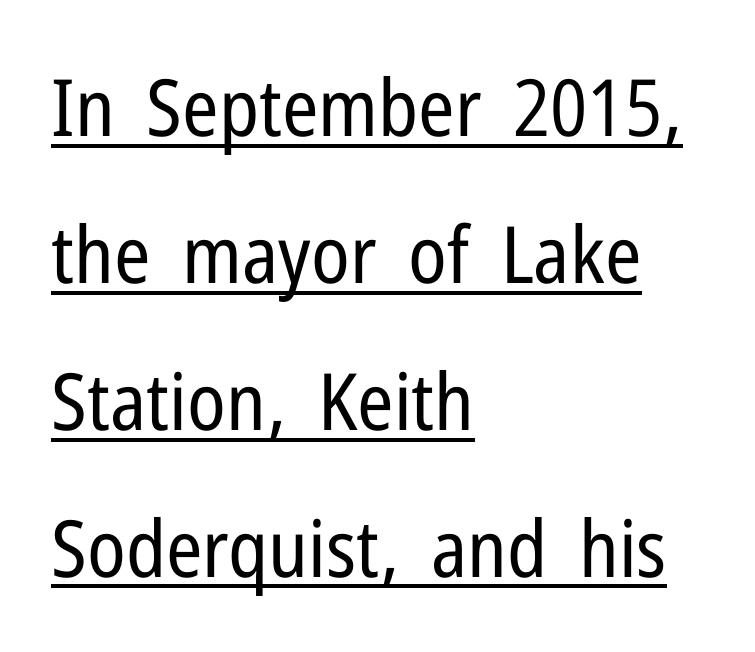
Does a line run under the words? Yes, clearly. Here the designer chose a conventional face with non-uniform glyph widths. No chunkiness to these letters — they're not bold. The rendering keeps characters at their native spacing.
